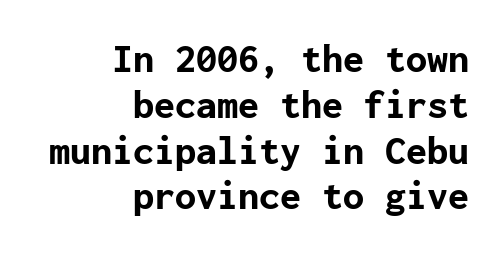
The passage shown has conventional tracking throughout. Vertical strokes here are truly vertical. The typesetter chose a ragged-left arrangement here. The area under the type is left untouched.
